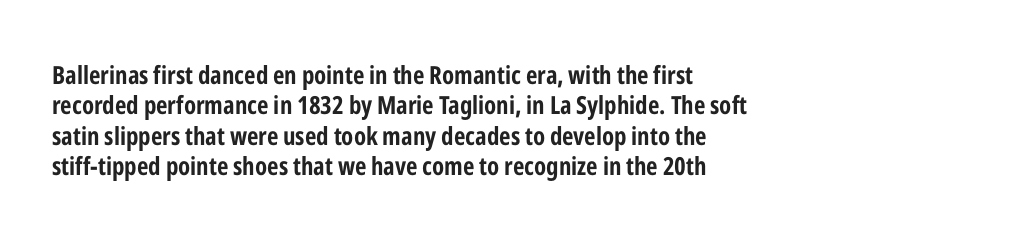
The image shows 25 px bold type, upright; set left-aligned, line spacing 1.22x, normal letter spacing, not underlined.
